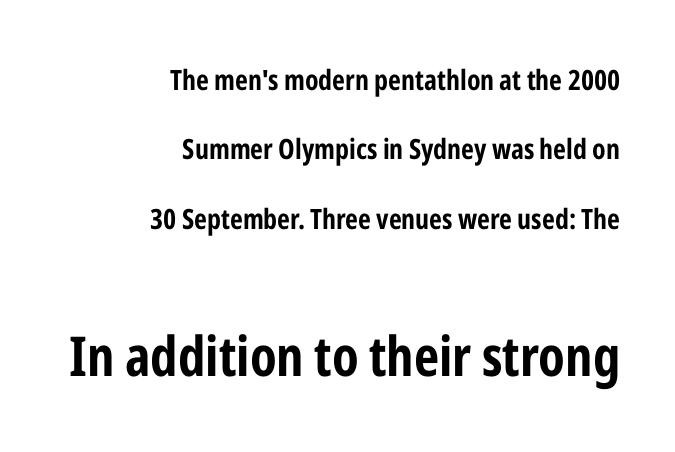
No extra tracking has been applied to these lines. Vertical strokes here are truly vertical. Plain, unruled lines of type. In terms of weight, the rendering is a true, heavy bold. Each new line begins a long way beneath the previous one. Is this a fixed-width face? No — the glyphs have proportional, varying widths.
